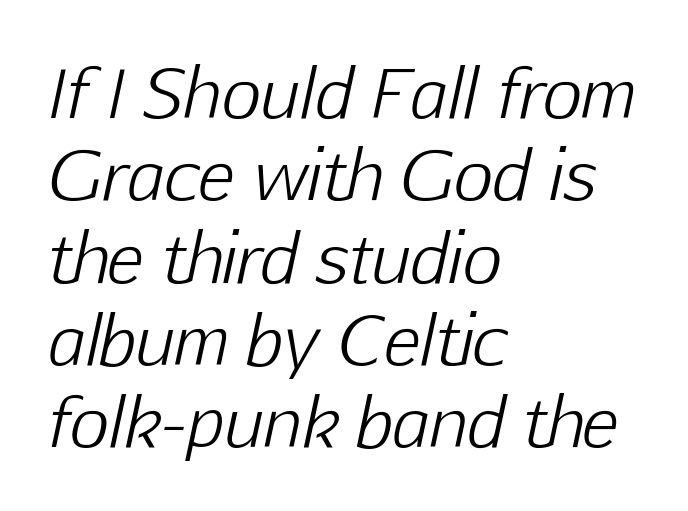
The image shows 68 px light type, italic (leaning right); set left-aligned, line spacing 1.21x, normal letter spacing, not underlined; low stroke contrast and a medium x-height.
